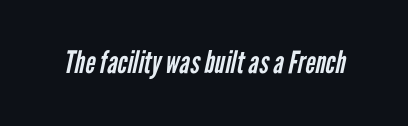
The image shows 31 px regular-weight, condensed sans-serif type; set normal letter spacing, not underlined; low stroke contrast and a medium x-height.
